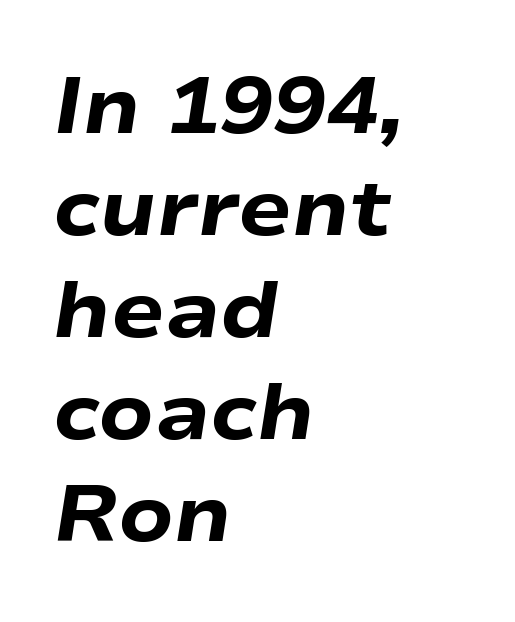
The image shows 79 px heavy, wide type, italic (leaning right); set left-aligned, normal line spacing (1.29x), normal letter spacing, not underlined; low stroke contrast and a medium x-height.
